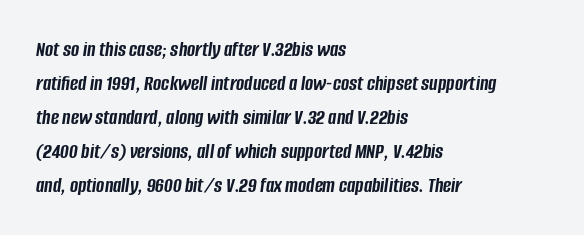
{"italic": "yes", "lean": "right", "slant_degrees": 8, "bold": "yes", "underline": "no", "align": "left", "line_spacing": "normal", "line_spacing_ratio": 1.54, "letter_spacing": "normal", "letter_spacing_em": 0.0, "glyph_px": 22}
